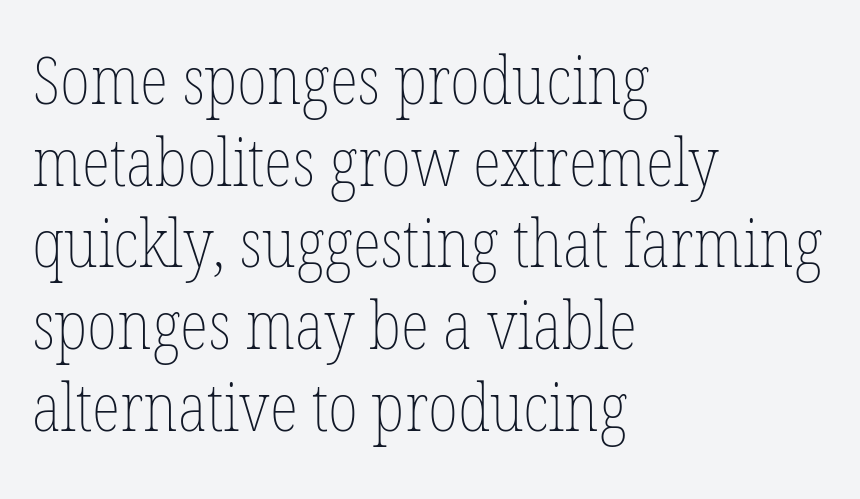
Q: Is the text bold? A: No.
Q: Is the text italic (slanted)? A: No, it is upright.
Q: Is the text underlined? A: No.
Q: How is the paragraph aligned? A: Left-aligned.
Q: Is the spacing between letters normal or unusually wide? A: Normal.
Q: Width (condensed, normal, or wide)? A: Condensed.
Q: Stroke contrast? A: Low.
Q: x-height? A: Medium.
Q: Monospaced? A: No.
